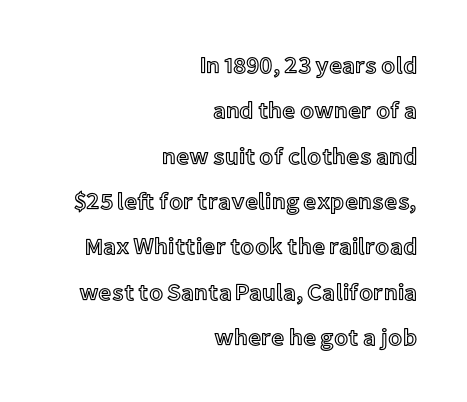
Q: Is the text italic (slanted)? A: No, it is upright.
Q: Is the text underlined? A: No.
Q: How is the paragraph aligned? A: Right-aligned.
Q: Is the spacing between letters normal or unusually wide? A: Normal.
Q: Is the spacing between lines tight, normal or loose? A: Loose.
